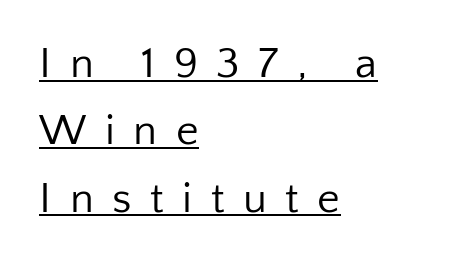
This block has exactly the height ordinary leading produces. Left-aligned paragraph, ragged on the right. The tracking reads as deliberately expanded to a designer's eye. Caption: lettering with a line underneath. Examine the stroke ends and you'll find no serifs.
